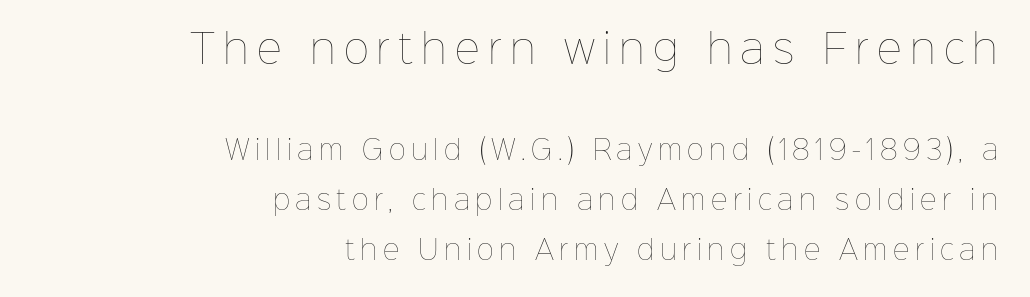
Note: larger setting up top, smaller setting below. Which margin do the lines hug? The right one — the left edge is uneven. Weight: regular or lighter. The space beneath each line is pristine and unruled.
